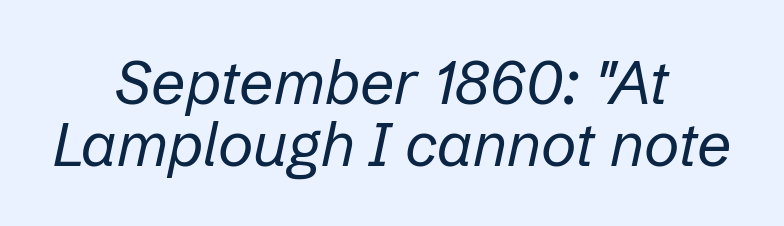
Q: Is the text bold? A: No.
Q: Is the text italic (slanted)? A: Yes, it leans right by about 12 degrees.
Q: Is the text underlined? A: No.
Q: How is the paragraph aligned? A: Centered.
Q: Is the spacing between letters normal or unusually wide? A: Normal.
Q: Is the spacing between lines tight, normal or loose? A: Tight.
Q: Width (condensed, normal, or wide)? A: Normal.
Q: Stroke contrast? A: Low.
Q: x-height? A: Medium.
Q: Monospaced? A: No.
